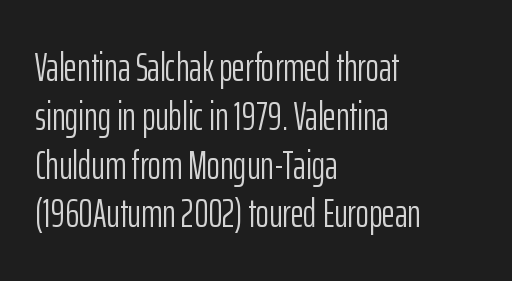
Q: Is the text bold? A: No.
Q: Is the text italic (slanted)? A: No, it is upright.
Q: Is the typeface a serif or a sans-serif typeface? A: Sans-serif.
Q: Is the text underlined? A: No.
Q: How is the paragraph aligned? A: Left-aligned.
Q: Is the spacing between letters normal or unusually wide? A: Normal.
Q: Width (condensed, normal, or wide)? A: Condensed.
Q: Stroke contrast? A: Low.
Q: x-height? A: Medium.
Q: Monospaced? A: No.
